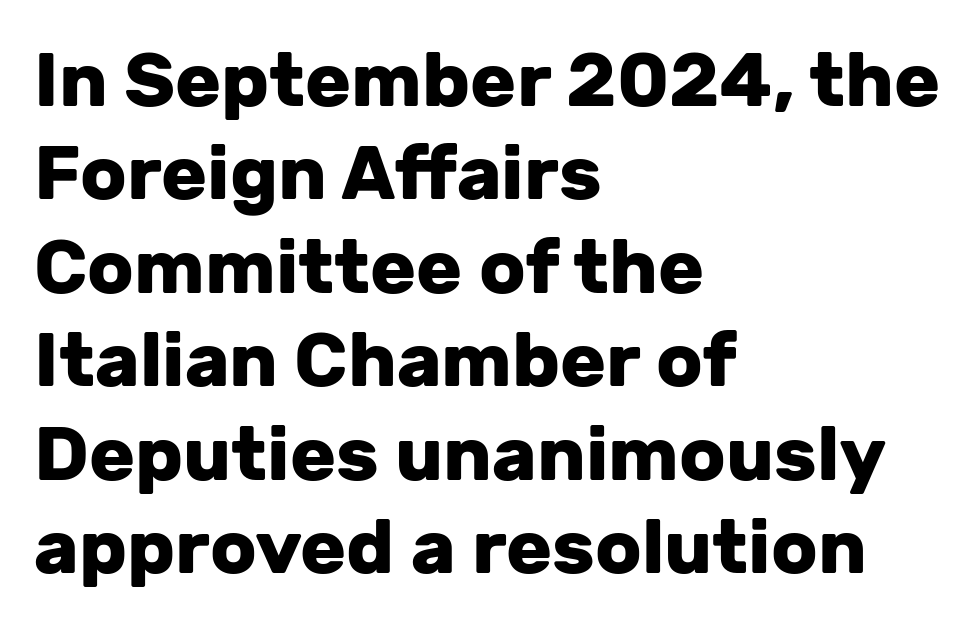
Q: Is the text bold? A: Yes.
Q: Is the text italic (slanted)? A: No, it is upright.
Q: Is the typeface a serif or a sans-serif typeface? A: Sans-serif.
Q: Is the text underlined? A: No.
Q: How is the paragraph aligned? A: Left-aligned.
Q: Is the spacing between letters normal or unusually wide? A: Normal.
Q: Width (condensed, normal, or wide)? A: Normal.
Q: Stroke contrast? A: Low.
Q: x-height? A: Medium.
Q: Monospaced? A: No.
